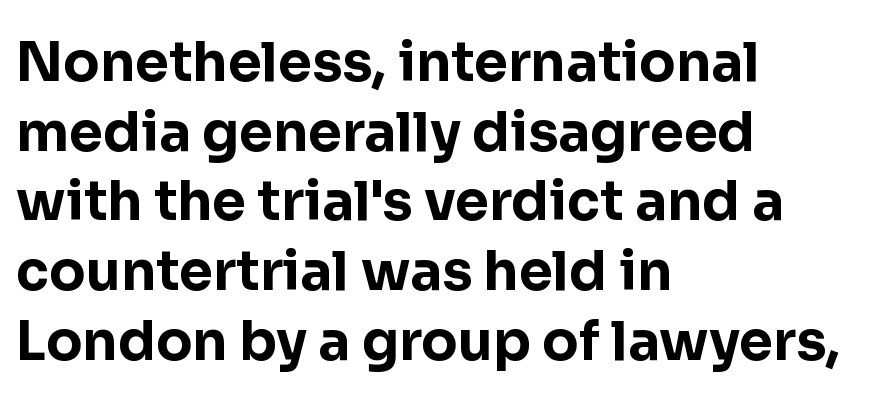
The image shows 54 px bold sans-serif type, upright; set left-aligned, normal line spacing (1.29x), normal letter spacing, not underlined; low stroke contrast and a medium x-height.
